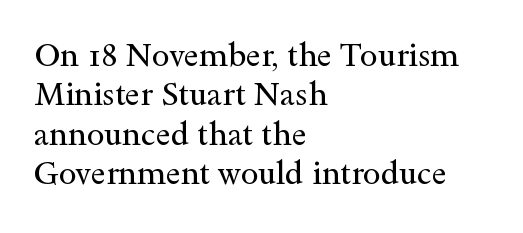
Note the varied advance widths — an 'i' is clearly narrower than an 'm'. Italic: no, the glyphs are upright roman. Each stroke keeps to a modest, everyday thickness or less. Unmarked baselines from the first word to the last. The characters display serif detailing at their extremities. Words appear dense and cohesive because spacing is normal.
